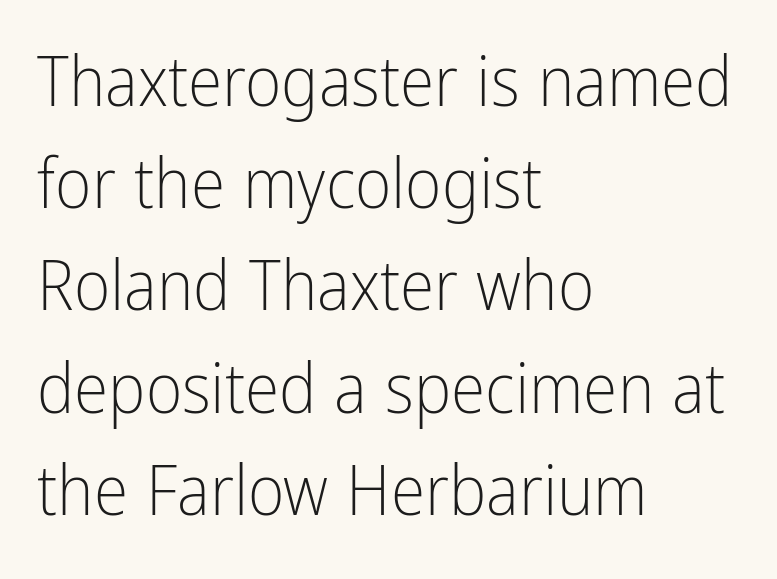
A normal amount of white space separates one row of letters from the next. You can tell it's not italic because the verticals are truly vertical. The face used here is a sans, in the tradition of grotesques and geometrics. This rendering features lettering with no underline. In terms of letterspacing, this is plain default setting. Notice how the passage keeps a crisp vertical edge on the left only.
